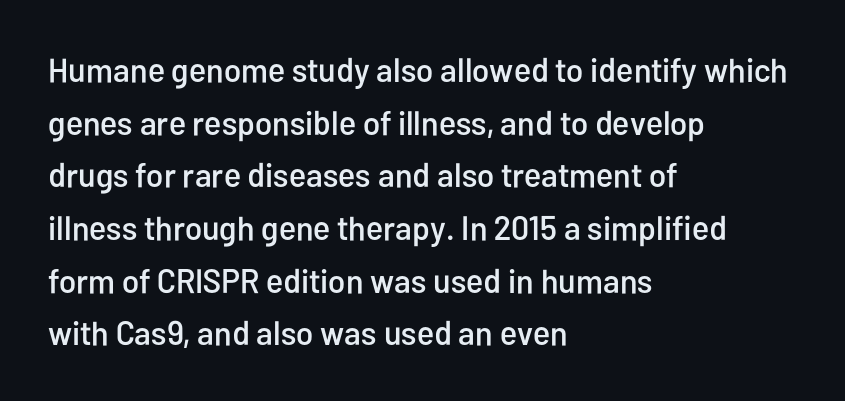
Q: Is the text italic (slanted)? A: No, it is upright.
Q: Is the typeface a serif or a sans-serif typeface? A: Sans-serif.
Q: Is the text underlined? A: No.
Q: How is the paragraph aligned? A: Left-aligned.
Q: Is the spacing between letters normal or unusually wide? A: Normal.
Q: Is the spacing between lines tight, normal or loose? A: Normal.
Q: Width (condensed, normal, or wide)? A: Condensed.
Q: Stroke contrast? A: Low.
Q: x-height? A: Medium.
Q: Monospaced? A: No.
